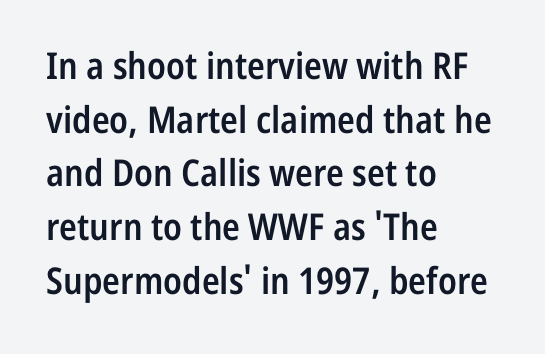
{"serif": "no", "italic": "no", "bold": "semi", "weight": "semibold", "width": "condensed", "stroke_contrast": "low", "x_height": "medium", "monospaced": "no", "underline": "no", "align": "left", "line_spacing": "normal", "line_spacing_ratio": 1.45, "letter_spacing": "normal", "letter_spacing_em": 0.0, "glyph_px": 37}
